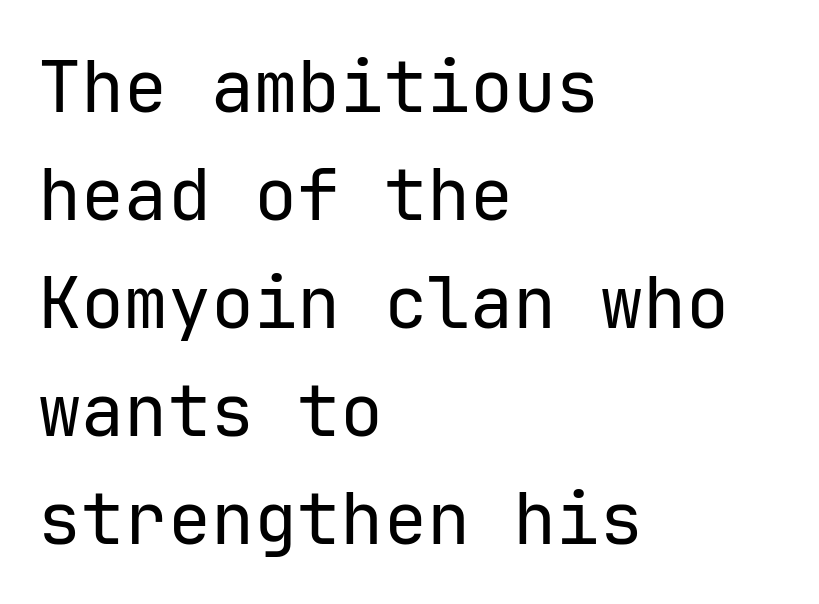
{"serif": "no", "italic": "no", "bold": "no", "weight": "regular", "width": "normal", "stroke_contrast": "low", "x_height": "medium", "monospaced": "yes", "underline": "no", "align": "left", "line_spacing": "normal", "line_spacing_ratio": 1.5, "letter_spacing": "normal", "letter_spacing_em": 0.0, "glyph_px": 72}
